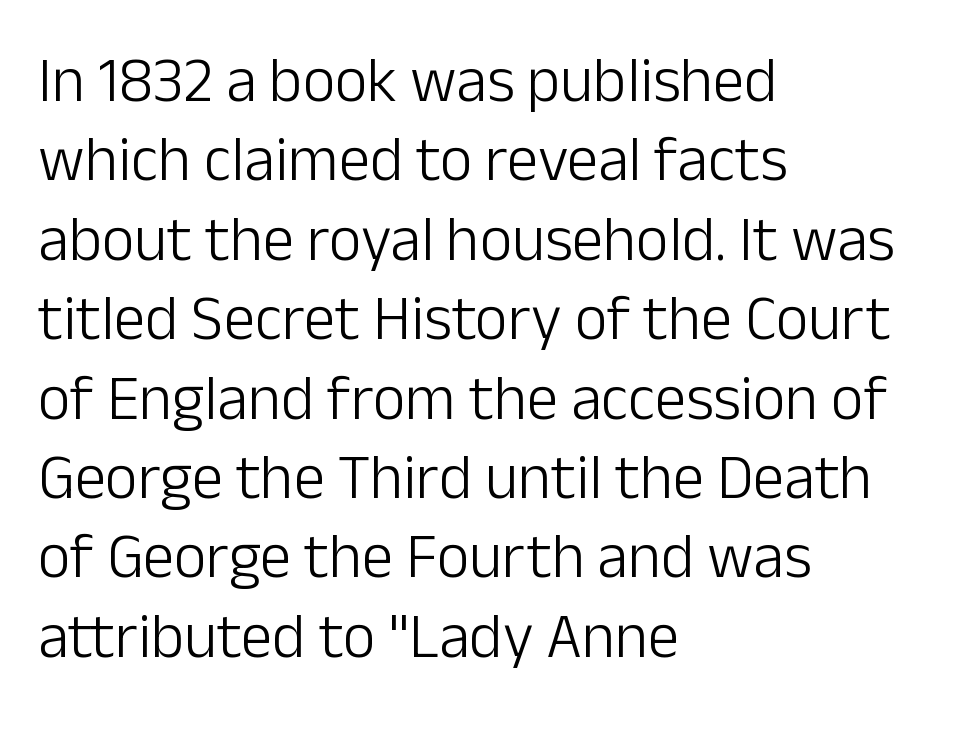
The image shows 63 px light sans-serif type, upright; set left-aligned, normal line spacing (1.26x), normal letter spacing, not underlined; low stroke contrast and a medium x-height.
